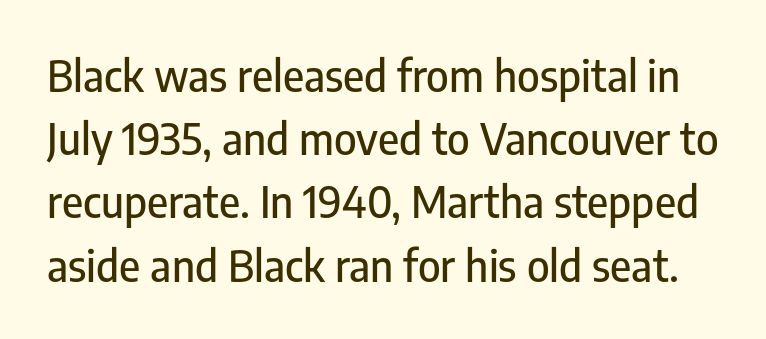
The image shows 43 px condensed sans-serif type, upright; set normal line spacing (1.47x), normal letter spacing, not underlined; low stroke contrast and a medium x-height.
